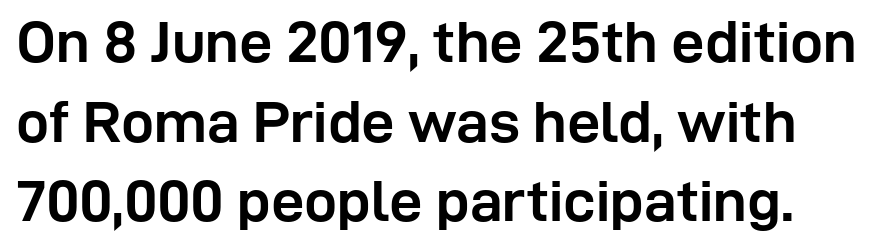
Descender tails drop into unmarked territory. A typesetter would call this proportional, since set widths differ per character. Does the type have serifs? No, each stem ends abruptly. Vertically, the passage feels balanced, rows spaced as you'd expect. Default kerning and tracking; the words read as compact shapes. The font's upright variant was chosen for this text.
